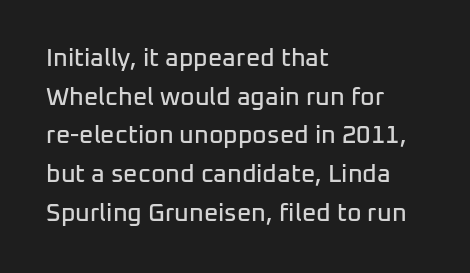
Q: Is the text italic (slanted)? A: No, it is upright.
Q: Is the text underlined? A: No.
Q: How is the paragraph aligned? A: Left-aligned.
Q: Is the spacing between letters normal or unusually wide? A: Normal.
Q: Is the spacing between lines tight, normal or loose? A: Normal.
